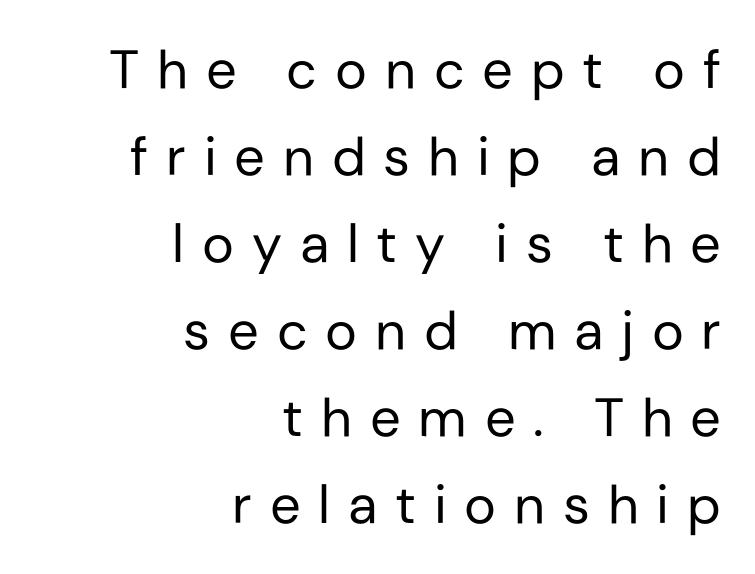
Q: Is the text bold? A: No.
Q: Is the text italic (slanted)? A: No, it is upright.
Q: Is the typeface a serif or a sans-serif typeface? A: Sans-serif.
Q: Is the text underlined? A: No.
Q: How is the paragraph aligned? A: Right-aligned.
Q: Is the spacing between letters normal or unusually wide? A: Unusually wide.
Q: Is the spacing between lines tight, normal or loose? A: Normal.
Q: Width (condensed, normal, or wide)? A: Normal.
Q: Stroke contrast? A: Low.
Q: x-height? A: Medium.
Q: Monospaced? A: No.
